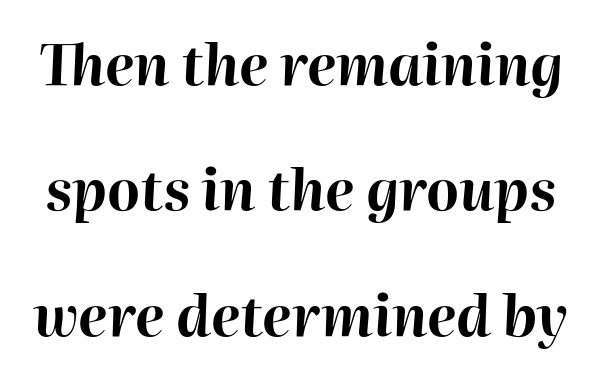
The image shows 56 px bold type, italic (leaning right); set loose line spacing (2.24x), normal letter spacing, not underlined; high stroke contrast and a medium x-height.
